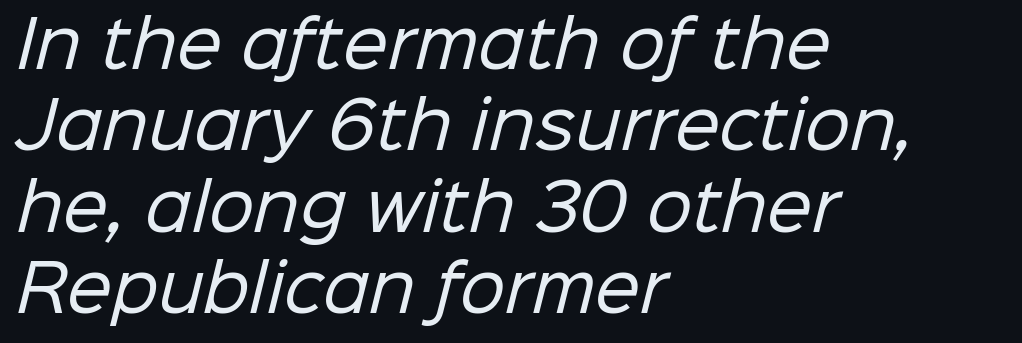
Here the designer chose a conventional face with non-uniform glyph widths. Plain, unruled lines of type. The rendering keeps characters at their native spacing. Caption: multi-line text, flush left, ragged right. Counters stay open thanks to moderate or lighter strokes. Quick note: interline space is typical.
